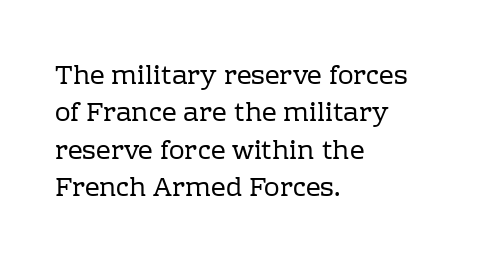
Q: Is the text bold? A: No.
Q: Is the text italic (slanted)? A: No, it is upright.
Q: Is the text underlined? A: No.
Q: How is the paragraph aligned? A: Left-aligned.
Q: Is the spacing between letters normal or unusually wide? A: Normal.
Q: Is the spacing between lines tight, normal or loose? A: Normal.
